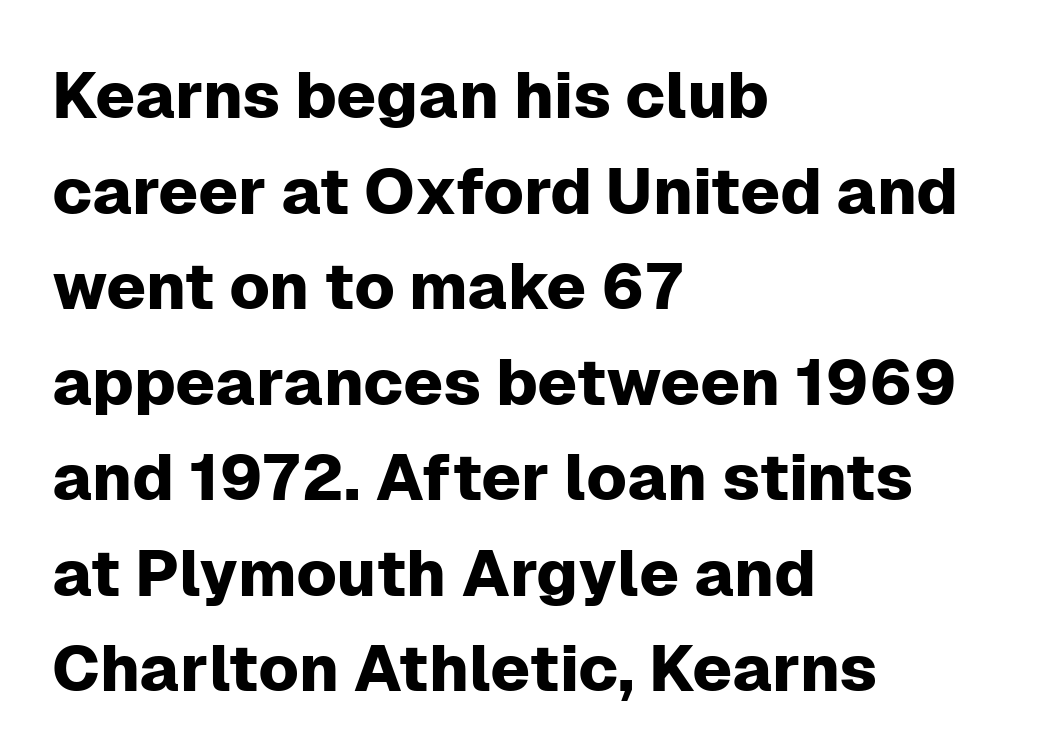
{"serif": "no", "italic": "no", "width": "normal", "stroke_contrast": "low", "x_height": "medium", "monospaced": "no", "underline": "no", "align": "left", "line_spacing": "normal", "line_spacing_ratio": 1.47, "letter_spacing": "normal", "letter_spacing_em": 0.0, "glyph_px": 65}
